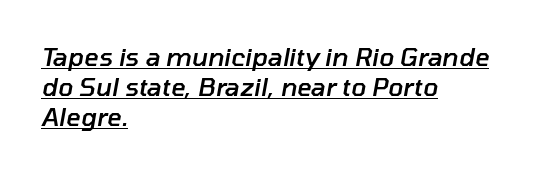
{"italic": "yes", "lean": "right", "slant_degrees": 10, "bold": "semi", "underline": "yes", "align": "left", "line_spacing_ratio": 1.21, "letter_spacing": "normal", "letter_spacing_em": 0.0, "glyph_px": 25}
